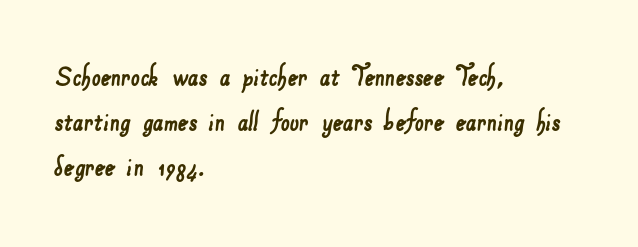
The image shows 32 px sans-serif type; set left-aligned, normal line spacing (1.4x), normal letter spacing, not underlined; low stroke contrast and a small x-height.
